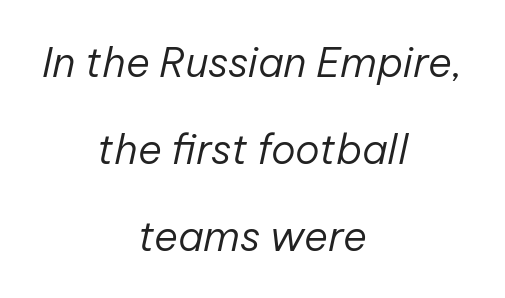
The line texture is even and compact thanks to regular tracking. The typesetting does not lean heavy: it is not bold. The whole block is typeset with a tilt. Vertically, the passage feels expansive, rows floating well apart. Spacing verdict: proportional, widths tailored to each character.
